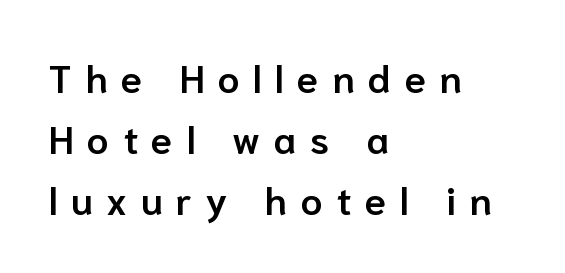
{"serif": "no", "italic": "no", "bold": "semi", "weight": "semibold", "width": "normal", "stroke_contrast": "low", "x_height": "medium", "monospaced": "no", "underline": "no", "align": "left", "line_spacing": "normal", "line_spacing_ratio": 1.57, "letter_spacing": "wide", "letter_spacing_em": 0.35, "glyph_px": 39}
